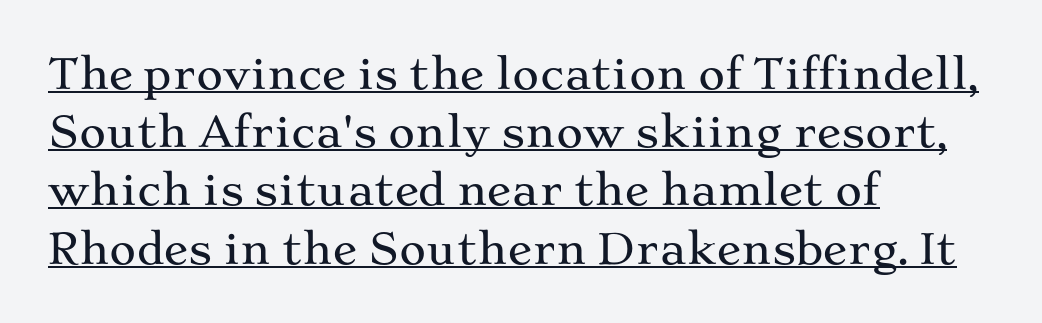
{"serif": "yes", "italic": "no", "width": "wide", "stroke_contrast": "medium", "x_height": "medium", "monospaced": "no", "underline": "yes", "align": "left", "line_spacing": "normal", "line_spacing_ratio": 1.42, "letter_spacing": "normal", "letter_spacing_em": 0.0, "glyph_px": 41}
